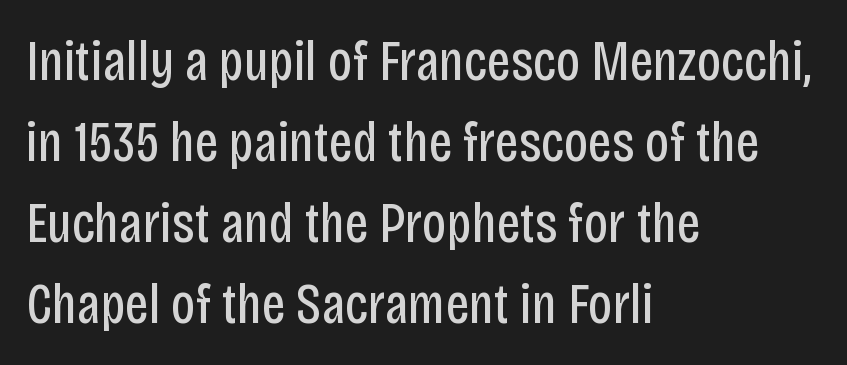
Q: Is the text bold? A: No.
Q: Is the text italic (slanted)? A: No, it is upright.
Q: Is the typeface a serif or a sans-serif typeface? A: Sans-serif.
Q: Is the text underlined? A: No.
Q: How is the paragraph aligned? A: Left-aligned.
Q: Is the spacing between letters normal or unusually wide? A: Normal.
Q: Is the spacing between lines tight, normal or loose? A: Normal.
Q: Width (condensed, normal, or wide)? A: Condensed.
Q: Stroke contrast? A: Low.
Q: x-height? A: Large.
Q: Monospaced? A: No.
